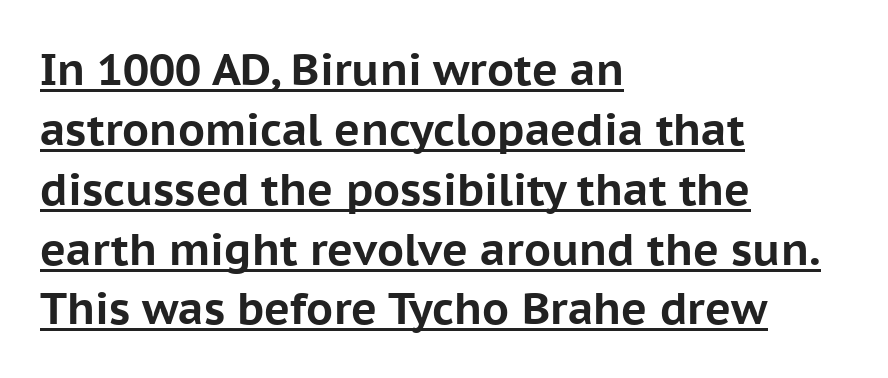
Line starts are locked; line ends wander. Standard letterfit; no display-style spreading of the glyphs. You can see a thin bar hugging the bottom of the glyphs. Note the varied advance widths — an 'i' is clearly narrower than an 'm'. Upright lettering throughout. The face used here is a sans, in the tradition of grotesques and geometrics.
